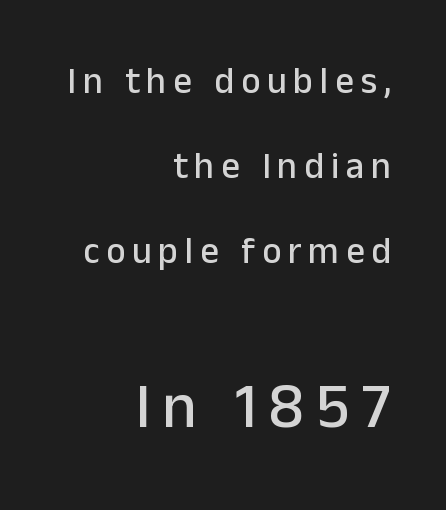
Q: Is the text italic (slanted)? A: No, it is upright.
Q: Is the typeface a serif or a sans-serif typeface? A: Sans-serif.
Q: Is the text underlined? A: No.
Q: How is the paragraph aligned? A: Right-aligned.
Q: Is the spacing between lines tight, normal or loose? A: Loose.
Q: Which block of text is set in a larger size, the first (top) or the second (bottom)? A: The second (bottom) one.
Q: Width (condensed, normal, or wide)? A: Normal.
Q: Stroke contrast? A: Low.
Q: x-height? A: Medium.
Q: Monospaced? A: No.
